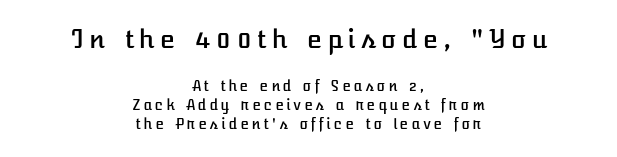
The image shows 25 px text type, upright; set centered, normal line spacing (1.36x), not underlined; the first (top) block is 1.79x larger.
